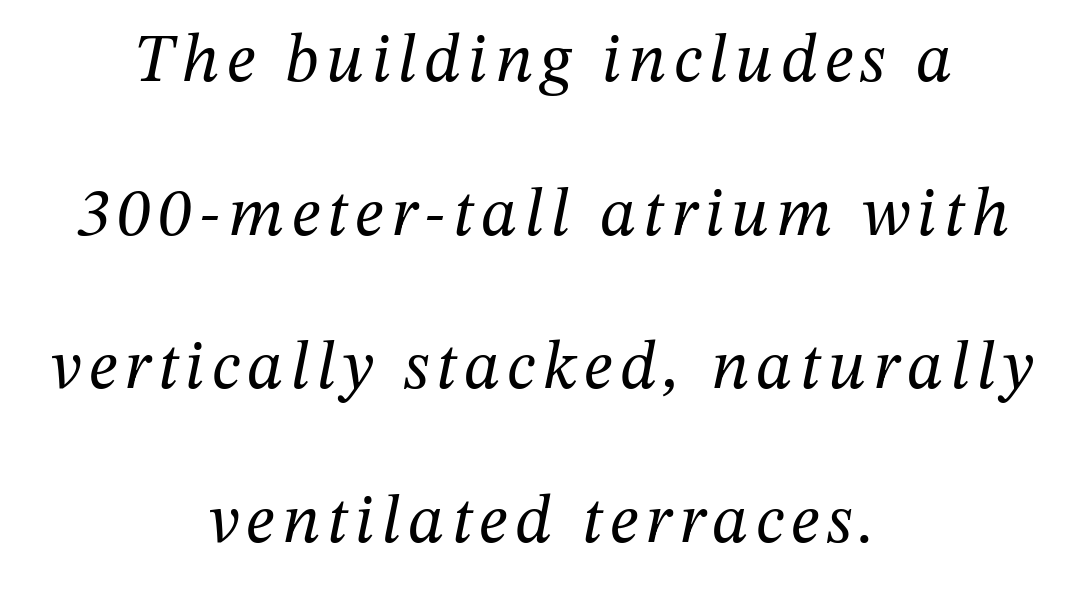
Notice how the stems are inclined rather than vertical — that's the hallmark of italics. These glyphs show unthickened strokes, regular width or finer. These lines are rendered in a variable-pitch font. The area under the type is left untouched. Both edges are ragged and mirror each other, which tells us the setting is centered.
